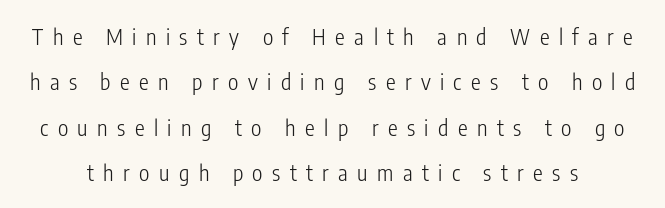
The image shows 22 px text type, upright; set loose line spacing (2.06x), unusually wide letter spacing (+0.43 em), not underlined.
